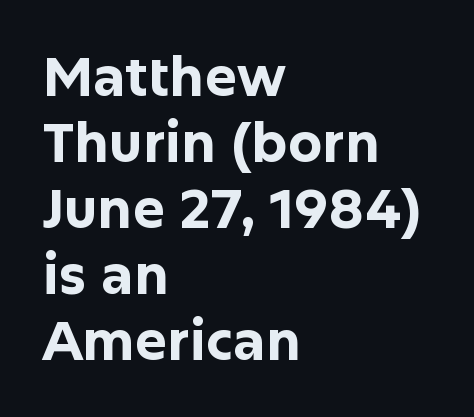
{"serif": "no", "italic": "no", "bold": "yes", "weight": "bold", "width": "normal", "stroke_contrast": "low", "x_height": "medium", "monospaced": "no", "underline": "no", "align": "left", "line_spacing_ratio": 1.22, "letter_spacing": "normal", "letter_spacing_em": 0.0, "glyph_px": 54}
